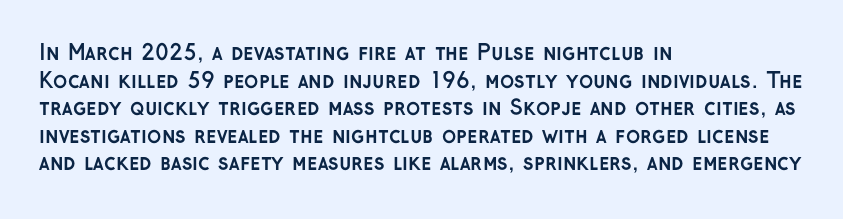
Normally led — the rows are evenly, conventionally spaced. Caption: standard tracking, unaltered. Check the space under the baseline: it is left empty. This sample is left-justified, so line endings fall wherever the words run out. These lines were composed using upright roman letters.
